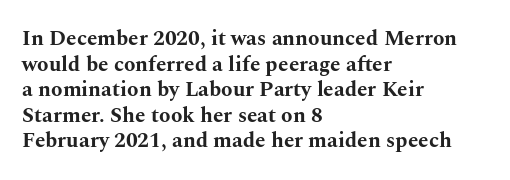
The image shows 21 px bold type, upright; set left-aligned, line spacing 1.22x, normal letter spacing, not underlined.
